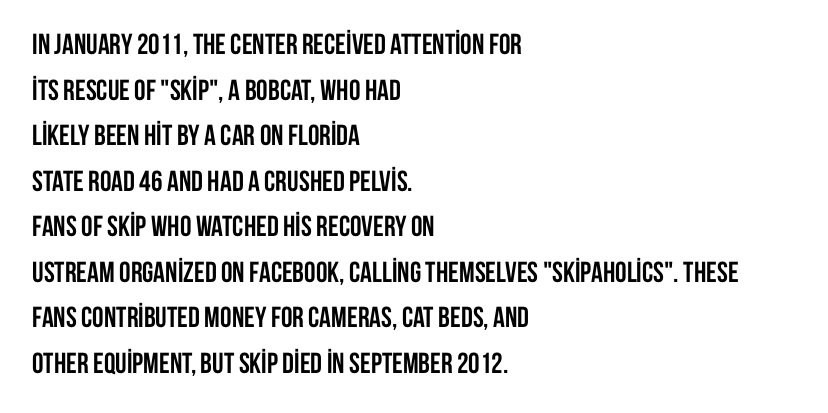
Q: Is the text bold? A: Yes.
Q: Is the text italic (slanted)? A: No, it is upright.
Q: Is the typeface a serif or a sans-serif typeface? A: Sans-serif.
Q: Is the text underlined? A: No.
Q: How is the paragraph aligned? A: Left-aligned.
Q: Is the spacing between letters normal or unusually wide? A: Normal.
Q: Is the spacing between lines tight, normal or loose? A: Normal.
Q: Width (condensed, normal, or wide)? A: Condensed.
Q: Stroke contrast? A: Low.
Q: x-height? A: Large.
Q: Monospaced? A: No.
